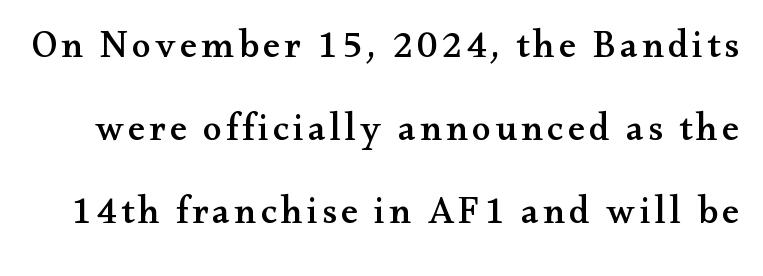
Q: Is the text italic (slanted)? A: No, it is upright.
Q: Is the typeface a serif or a sans-serif typeface? A: Serif.
Q: Is the text underlined? A: No.
Q: Is the spacing between lines tight, normal or loose? A: Loose.
Q: Width (condensed, normal, or wide)? A: Wide.
Q: Stroke contrast? A: Medium.
Q: x-height? A: Small.
Q: Monospaced? A: No.
